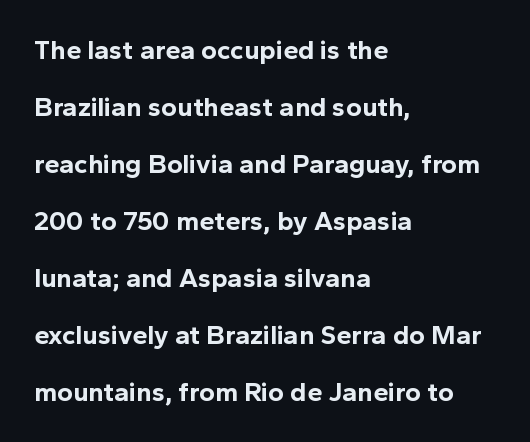
No extra tracking has been applied to these lines. Quick note: not italic, upright. Leading is clearly above the norm, producing a sparse column. The face used here has the dense, thick strokes of a bold. The foot of each line stays bare and open. Short and long lines alike share a common starting point at left.
